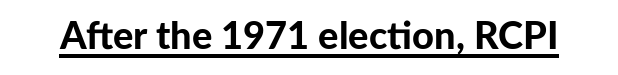
The image shows 38 px bold sans-serif type, upright; set normal letter spacing, underlined; low stroke contrast and a medium x-height.
